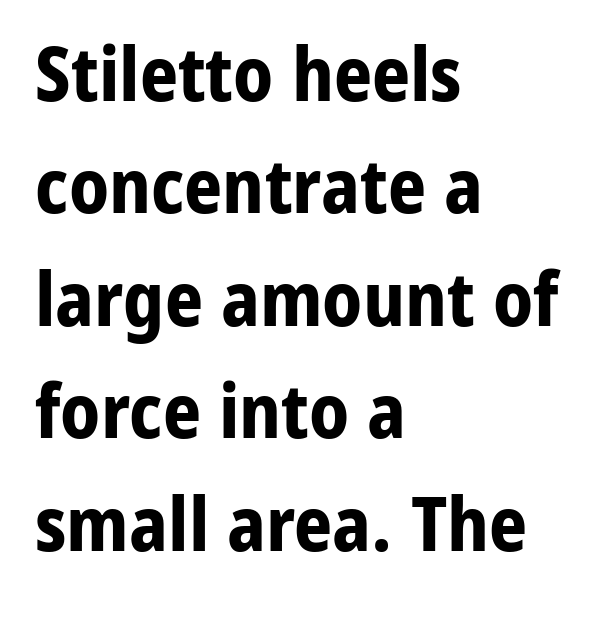
Q: Is the text bold? A: Yes.
Q: Is the text italic (slanted)? A: No, it is upright.
Q: Is the typeface a serif or a sans-serif typeface? A: Sans-serif.
Q: Is the text underlined? A: No.
Q: How is the paragraph aligned? A: Left-aligned.
Q: Is the spacing between letters normal or unusually wide? A: Normal.
Q: Is the spacing between lines tight, normal or loose? A: Normal.
Q: Width (condensed, normal, or wide)? A: Normal.
Q: Stroke contrast? A: Low.
Q: x-height? A: Medium.
Q: Monospaced? A: No.
